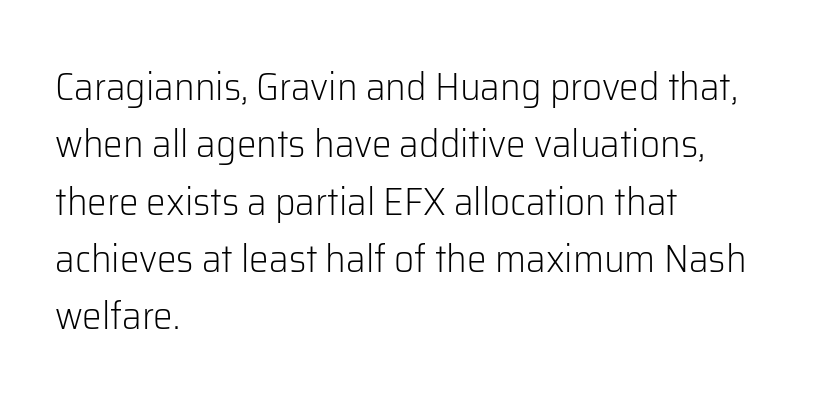
Honestly, the letter spacing is just normal — you wouldn't notice it. The font's upright variant was chosen for this text. This is not heavy type; no bold has been used. The font family rendered here belongs to the sans-serif group. Each letter keeps its own natural width here, so spacing adapts to shape.
